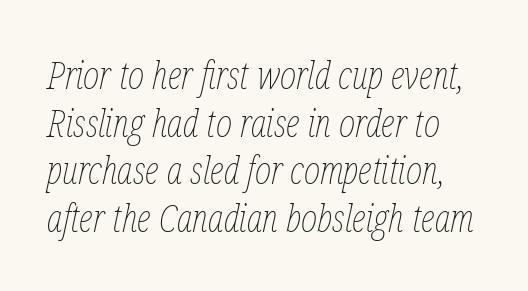
{"italic": "yes", "lean": "right", "slant_degrees": 12, "bold": "no", "weight": "thin", "width": "condensed", "stroke_contrast": "low", "x_height": "medium", "monospaced": "no", "underline": "no", "line_spacing_ratio": 1.22, "letter_spacing": "normal", "letter_spacing_em": 0.0, "glyph_px": 39}
